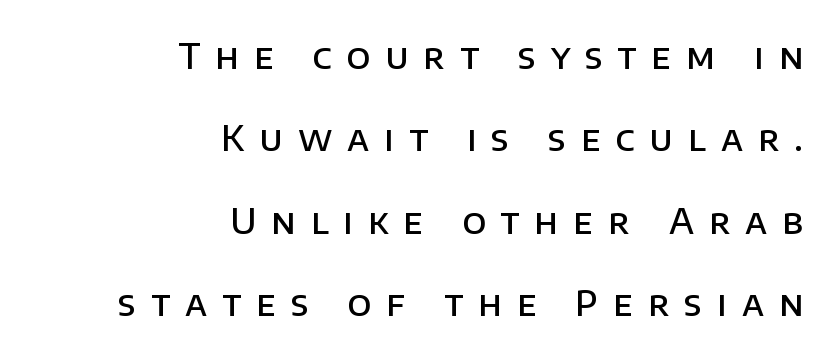
The image shows 34 px semibold sans-serif type, upright; set right-aligned, loose line spacing (2.42x), unusually wide letter spacing (+0.44 em), not underlined; low stroke contrast and a large x-height.
